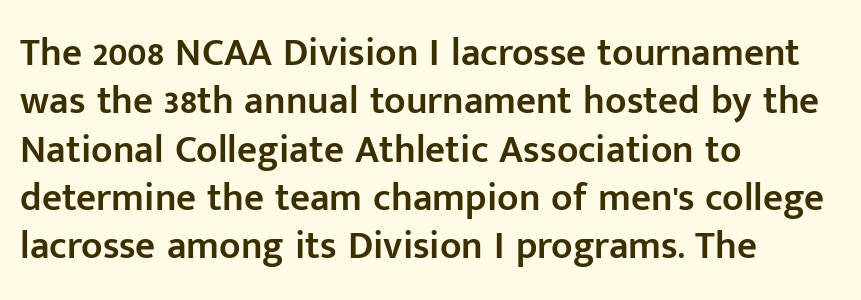
Q: Is the text bold? A: Semi-bold.
Q: Is the text italic (slanted)? A: No, it is upright.
Q: Is the typeface a serif or a sans-serif typeface? A: Sans-serif.
Q: Is the text underlined? A: No.
Q: How is the paragraph aligned? A: Left-aligned.
Q: Is the spacing between letters normal or unusually wide? A: Normal.
Q: Width (condensed, normal, or wide)? A: Normal.
Q: Stroke contrast? A: Low.
Q: x-height? A: Medium.
Q: Monospaced? A: No.
